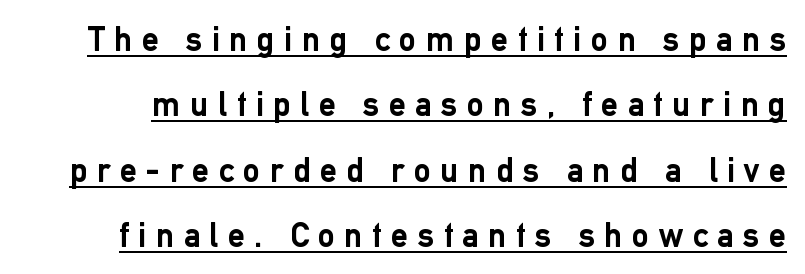
Quick note: underline on. The rendering uses natural spacing where letterforms have individual widths. How are the letters spaced? Widely, with obvious added tracking. Heavy-handed strokes throughout: this text is bold. Baseline-to-baseline distance is far greater than the letter height.
